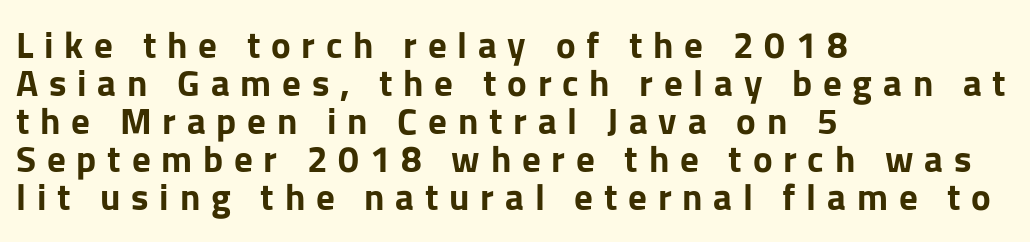
Plenty of ink on the page — the face is bold. The axis of the letterforms is exactly vertical. Classification — sans serif. Letter spacing: wide. The line-height multiplier appears low, near solid setting. The lines in this sample share a left origin and differ only in where they stop.
